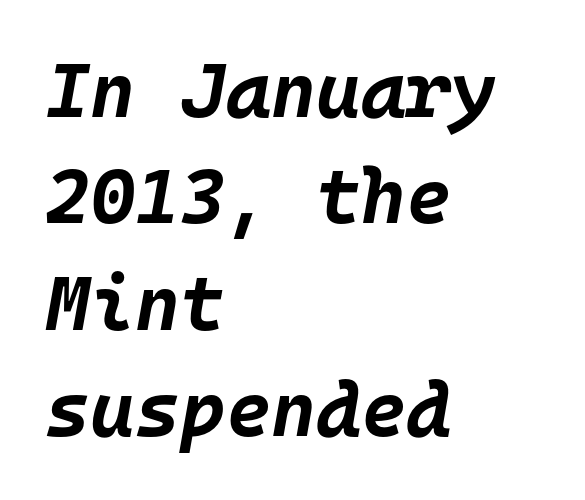
{"italic": "yes", "lean": "right", "slant_degrees": 10, "bold": "yes", "weight": "bold", "width": "normal", "stroke_contrast": "low", "x_height": "large", "monospaced": "yes", "underline": "no", "align": "left", "line_spacing": "normal", "line_spacing_ratio": 1.38, "letter_spacing": "normal", "letter_spacing_em": 0.0, "glyph_px": 77}
